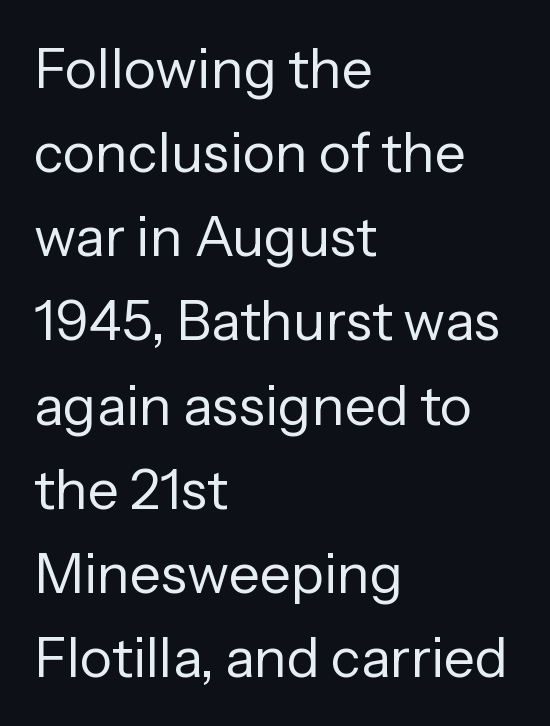
Students, observe: this is what conventionally led text looks like. What stands out about the letter spacing? Nothing — it is the standard amount. Proportional: the letters do not fall into vertical columns. The type family on display is of the sans-serif kind. Glance below the letters and you will spot only blank space.
